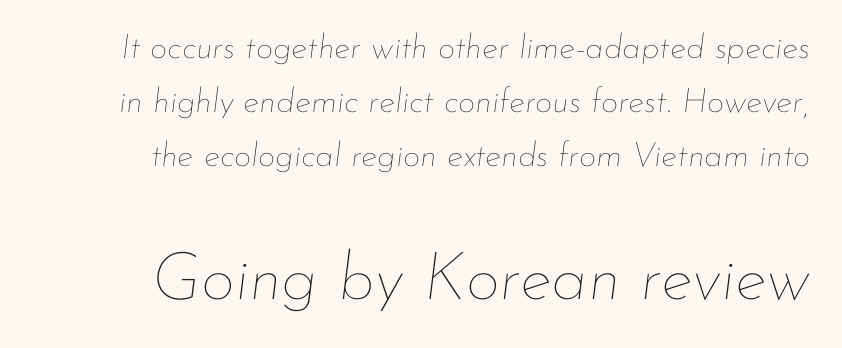
Q: Is the text bold? A: No.
Q: Is the text italic (slanted)? A: Yes, it leans right by about 7 degrees.
Q: Is the text underlined? A: No.
Q: How is the paragraph aligned? A: Right-aligned.
Q: Is the spacing between letters normal or unusually wide? A: Normal.
Q: Is the spacing between lines tight, normal or loose? A: Normal.
Q: Which block of text is set in a larger size, the first (top) or the second (bottom)? A: The second (bottom) one.
Q: Width (condensed, normal, or wide)? A: Normal.
Q: Stroke contrast? A: Low.
Q: x-height? A: Small.
Q: Monospaced? A: No.
